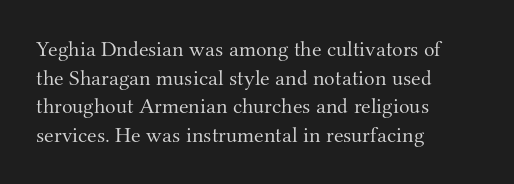
Q: Is the text bold? A: No.
Q: Is the text italic (slanted)? A: No, it is upright.
Q: Is the text underlined? A: No.
Q: How is the paragraph aligned? A: Left-aligned.
Q: Is the spacing between letters normal or unusually wide? A: Normal.
Q: Is the spacing between lines tight, normal or loose? A: Normal.
